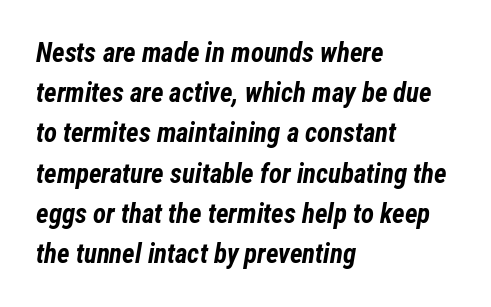
Q: Is the text bold? A: Yes.
Q: Is the text italic (slanted)? A: Yes, it leans right by about 12 degrees.
Q: Is the text underlined? A: No.
Q: How is the paragraph aligned? A: Left-aligned.
Q: Is the spacing between letters normal or unusually wide? A: Normal.
Q: Is the spacing between lines tight, normal or loose? A: Normal.
